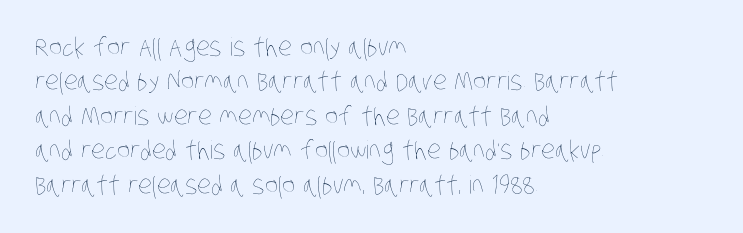
Q: Is the text bold? A: No.
Q: Is the text underlined? A: No.
Q: How is the paragraph aligned? A: Left-aligned.
Q: Is the spacing between letters normal or unusually wide? A: Normal.
Q: Is the spacing between lines tight, normal or loose? A: Normal.
